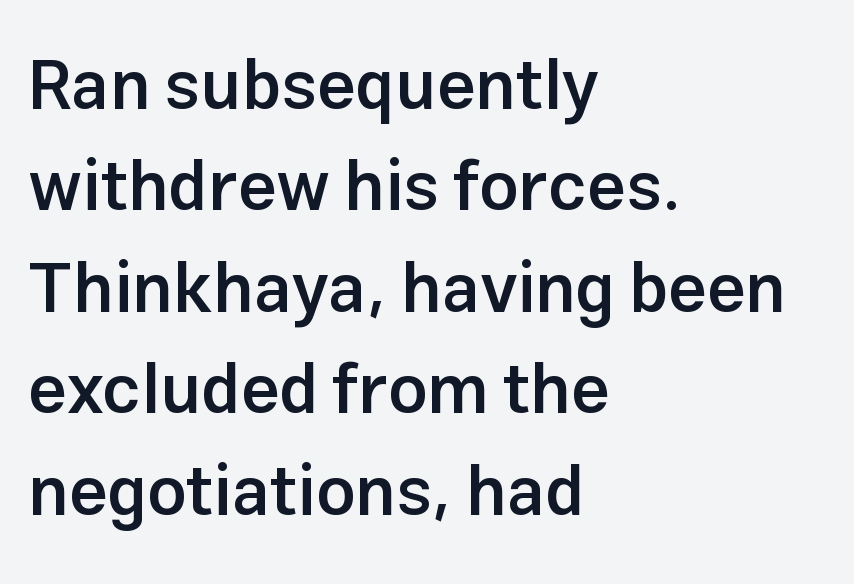
The image shows 69 px semibold sans-serif type, upright; set left-aligned, normal line spacing (1.47x), normal letter spacing, not underlined; low stroke contrast and a medium x-height.
